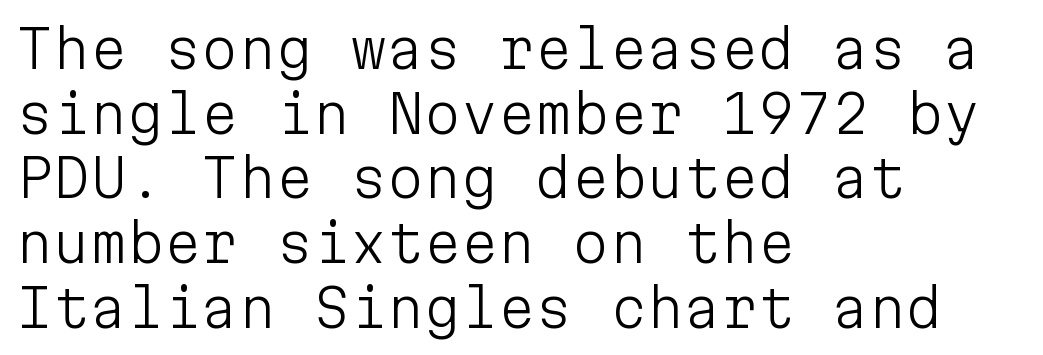
What kind of face is this? One without serifs — a sans. Honestly, the letter spacing is just normal — you wouldn't notice it. When letters stand straight like this, we call the style roman or upright. The zone under the glyphs is completely vacant. A typesetter would call this monospace, since all characters share one set width. These lines are set flush left with a ragged right edge.
